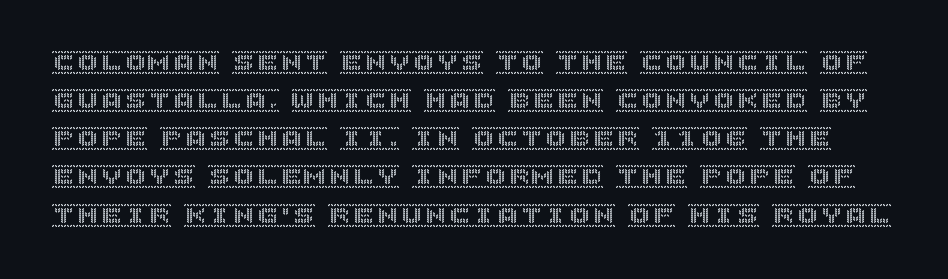
{"italic": "no", "underline": "no", "line_spacing": "normal", "line_spacing_ratio": 1.59, "letter_spacing": "normal", "letter_spacing_em": 0.0, "glyph_px": 24}
